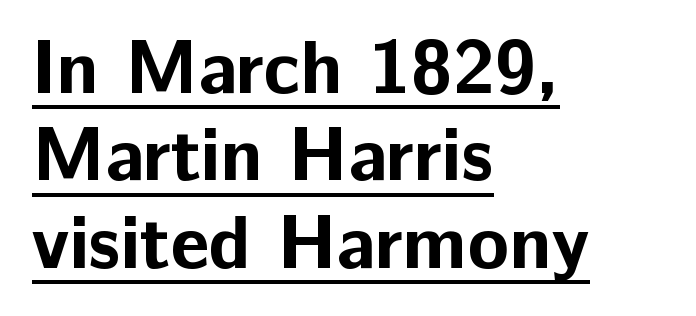
Q: Is the text bold? A: Yes.
Q: Is the text italic (slanted)? A: No, it is upright.
Q: Is the typeface a serif or a sans-serif typeface? A: Sans-serif.
Q: Is the text underlined? A: Yes.
Q: How is the paragraph aligned? A: Left-aligned.
Q: Is the spacing between letters normal or unusually wide? A: Normal.
Q: Is the spacing between lines tight, normal or loose? A: Tight.
Q: Width (condensed, normal, or wide)? A: Normal.
Q: Stroke contrast? A: Low.
Q: x-height? A: Medium.
Q: Monospaced? A: No.
